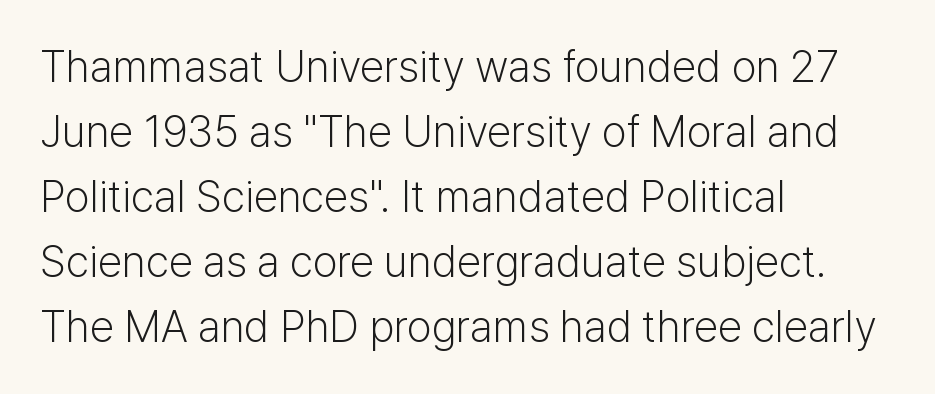
Q: Is the text bold? A: No.
Q: Is the text italic (slanted)? A: No, it is upright.
Q: Is the typeface a serif or a sans-serif typeface? A: Sans-serif.
Q: Is the text underlined? A: No.
Q: How is the paragraph aligned? A: Left-aligned.
Q: Is the spacing between letters normal or unusually wide? A: Normal.
Q: Is the spacing between lines tight, normal or loose? A: Normal.
Q: Width (condensed, normal, or wide)? A: Normal.
Q: Stroke contrast? A: Low.
Q: x-height? A: Medium.
Q: Monospaced? A: No.
